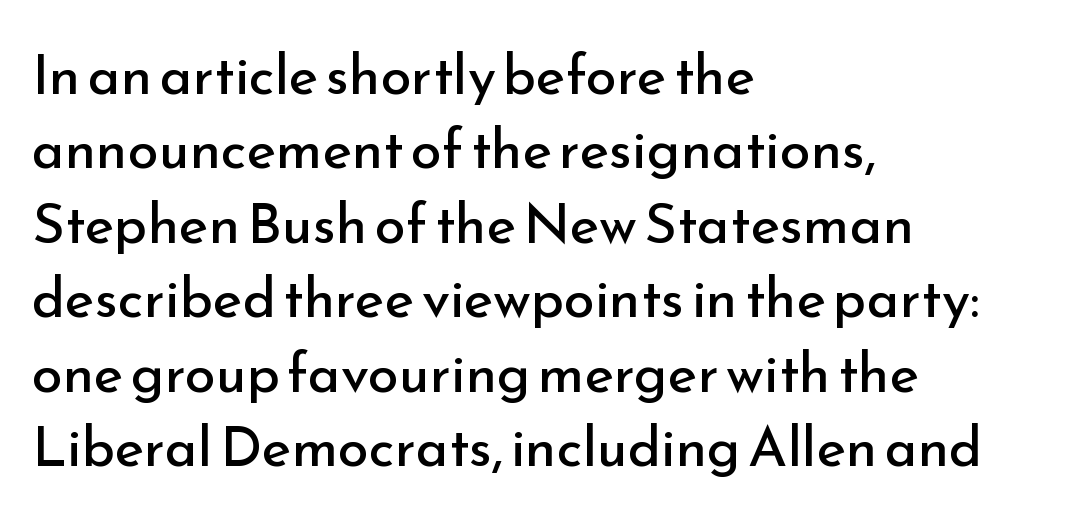
The face used here is proportionally spaced, like ordinary book or web type. The line texture is even and compact thanks to regular tracking. These lines stack with their left ends in a neat column. Designer's note — italics off, roman on.
